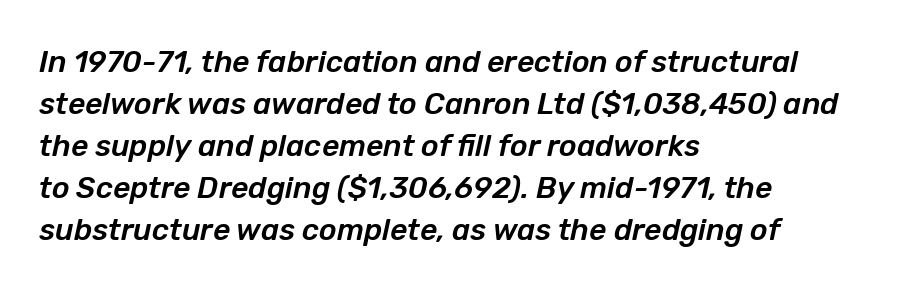
The rendering uses natural spacing where letterforms have individual widths. Is the letter spacing exaggerated? No — it looks like the ordinary default. The block of text has a typical density, with ordinary space between rows. The glyphs look as if they've been sheared to an angle. Underlining? Definitely not there.
